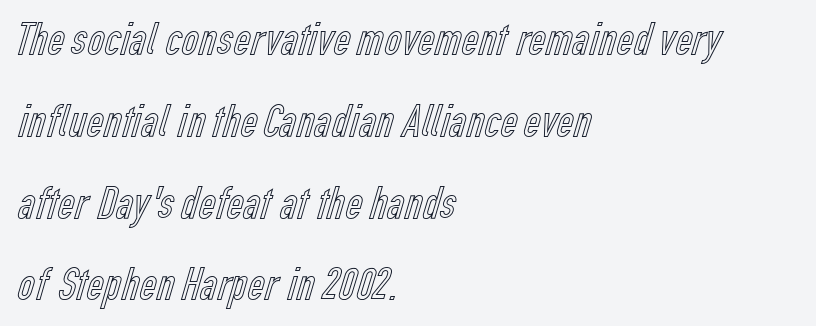
Q: Is the text italic (slanted)? A: Yes.
Q: Is the text underlined? A: No.
Q: How is the paragraph aligned? A: Left-aligned.
Q: Is the spacing between letters normal or unusually wide? A: Normal.
Q: Width (condensed, normal, or wide)? A: Condensed.
Q: x-height? A: Medium.
Q: Monospaced? A: No.
